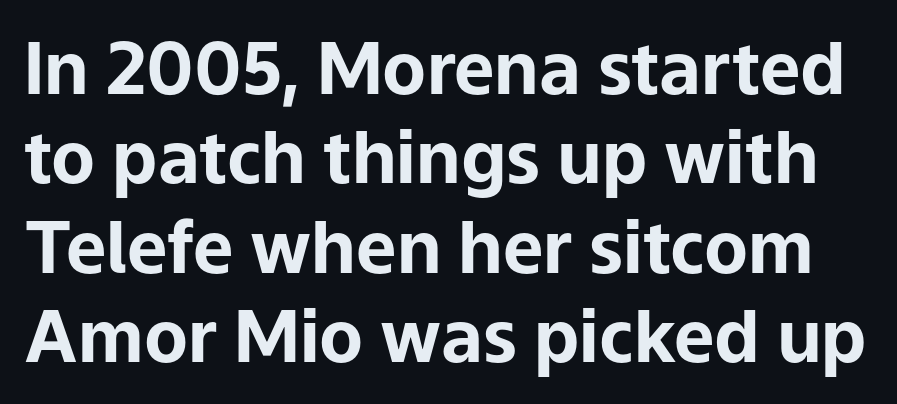
{"serif": "no", "italic": "no", "bold": "yes", "weight": "bold", "width": "normal", "stroke_contrast": "low", "x_height": "medium", "monospaced": "no", "underline": "no", "line_spacing_ratio": 1.24, "letter_spacing": "normal", "letter_spacing_em": 0.0, "glyph_px": 72}
